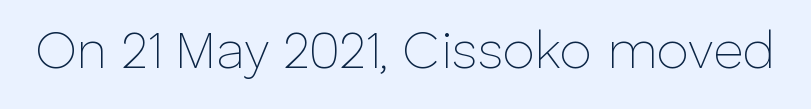
{"serif": "no", "italic": "no", "bold": "no", "weight": "thin", "width": "normal", "stroke_contrast": "low", "x_height": "medium", "monospaced": "no", "underline": "no", "letter_spacing": "normal", "letter_spacing_em": 0.0, "glyph_px": 52}
